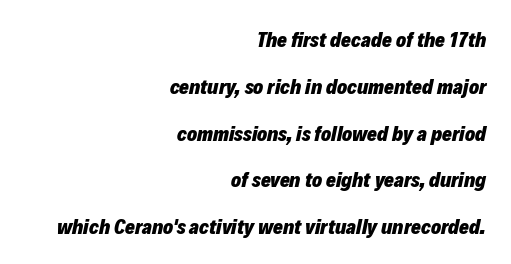
{"italic": "yes", "lean": "right", "slant_degrees": 12, "bold": "yes", "underline": "no", "align": "right", "line_spacing": "loose", "line_spacing_ratio": 2.23, "letter_spacing": "normal", "letter_spacing_em": 0.0, "glyph_px": 21}
